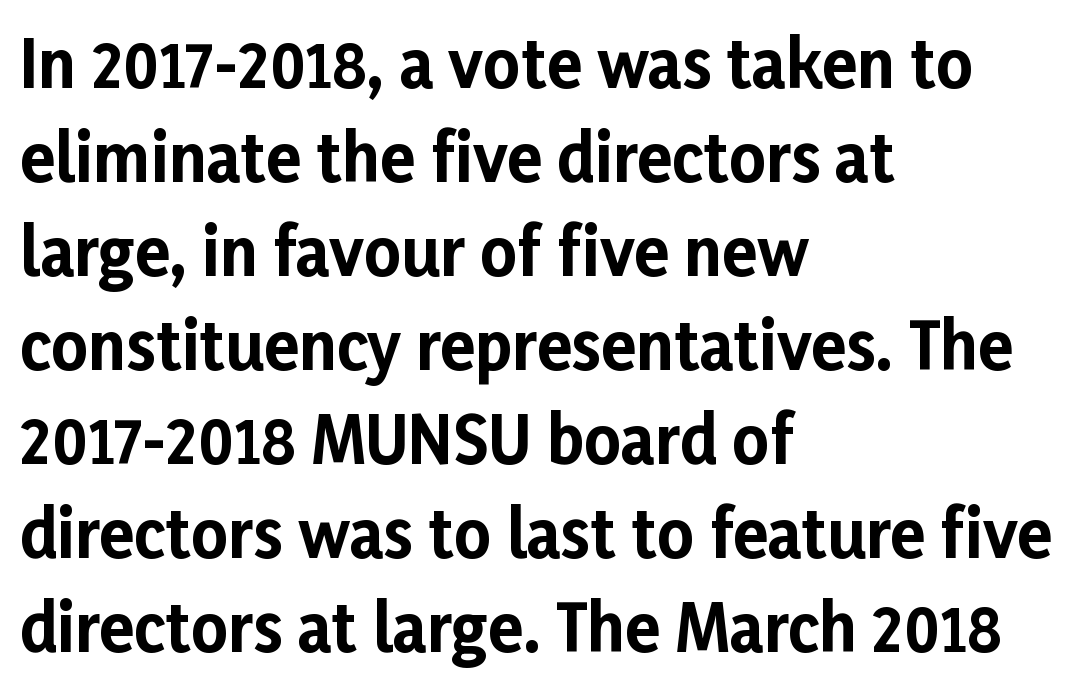
{"serif": "no", "italic": "no", "bold": "yes", "weight": "bold", "width": "normal", "stroke_contrast": "low", "x_height": "medium", "monospaced": "no", "underline": "no", "align": "left", "line_spacing": "normal", "line_spacing_ratio": 1.47, "letter_spacing": "normal", "letter_spacing_em": 0.0, "glyph_px": 64}
